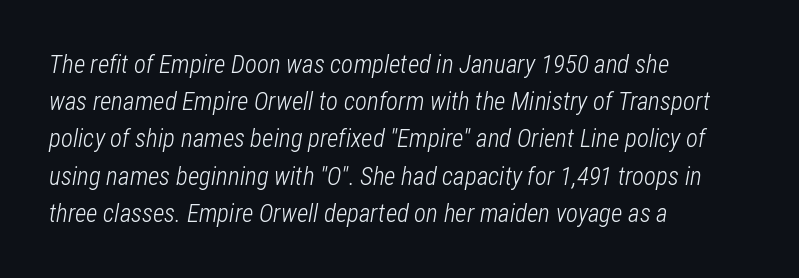
{"italic": "yes", "lean": "right", "slant_degrees": 12, "bold": "no", "underline": "no", "align": "left", "line_spacing": "normal", "line_spacing_ratio": 1.49, "letter_spacing": "normal", "letter_spacing_em": 0.0, "glyph_px": 25}
